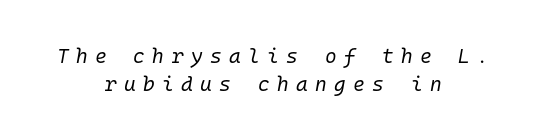
Students, note that the glyphs here are deliberately spaced far apart. Rows of type keep a routine distance in the vertical direction. Italic? Definitely — the glyphs are oblique. Every row of glyphs is offset so its center matches the block's center. The typesetting does not lean heavy: it is not bold. The space directly below the letters is spotless.
